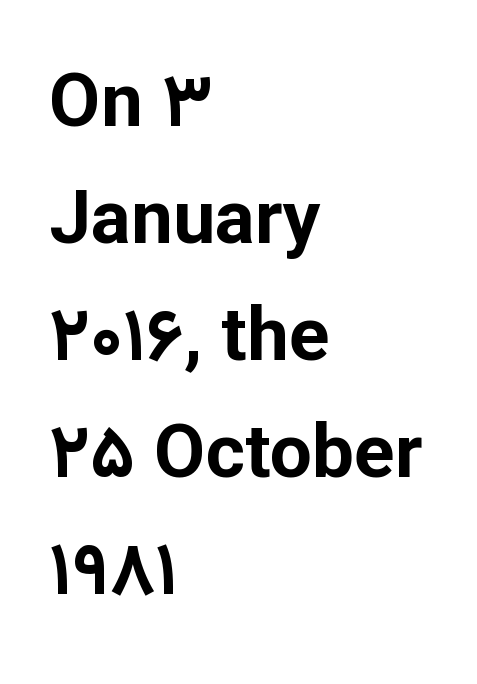
The image shows 75 px bold sans-serif type, upright; set left-aligned, normal line spacing (1.56x), normal letter spacing, not underlined; low stroke contrast and a medium x-height.
